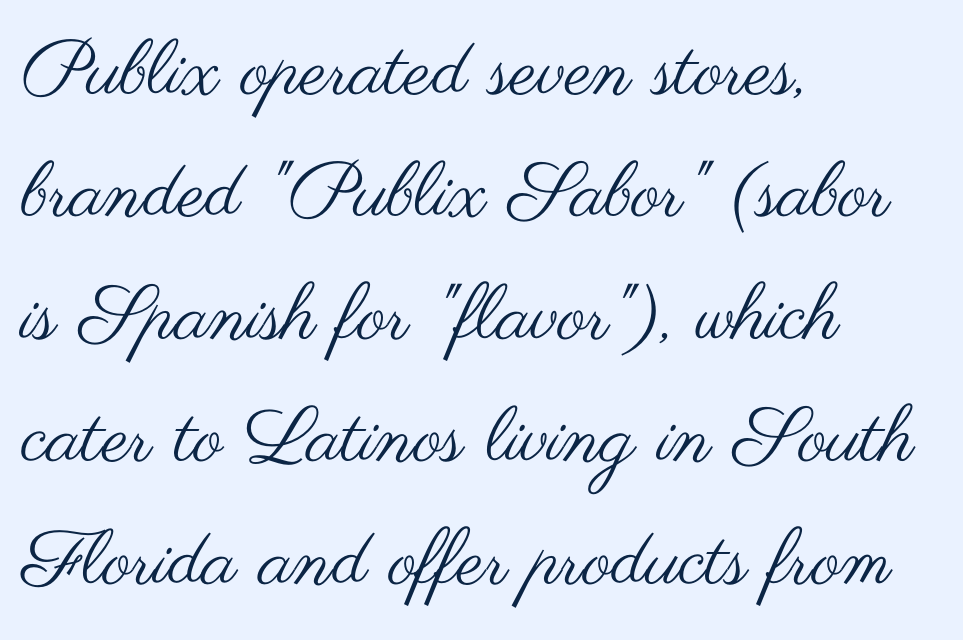
{"serif": "no", "bold": "no", "weight": "regular", "width": "wide", "stroke_contrast": "medium", "x_height": "small", "monospaced": "no", "underline": "no", "align": "left", "line_spacing": "normal", "line_spacing_ratio": 1.59, "letter_spacing": "normal", "letter_spacing_em": 0.0, "glyph_px": 77}
